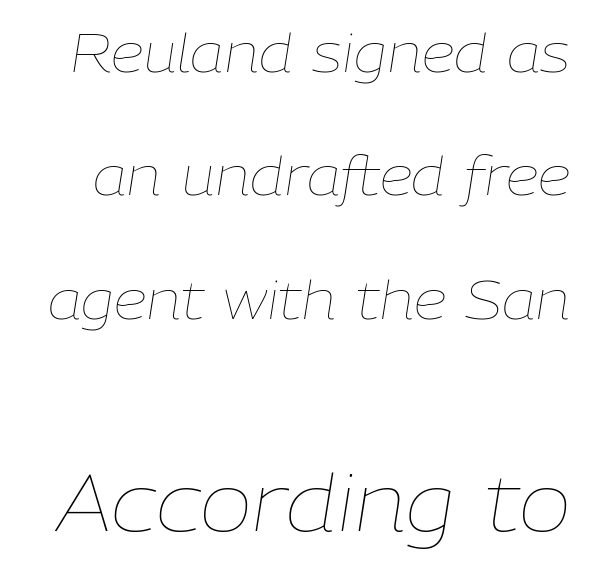
Q: Is the text bold? A: No.
Q: Is the text italic (slanted)? A: Yes, it leans right by about 9 degrees.
Q: Is the text underlined? A: No.
Q: Is the spacing between letters normal or unusually wide? A: Normal.
Q: Is the spacing between lines tight, normal or loose? A: Loose.
Q: Which block of text is set in a larger size, the first (top) or the second (bottom)? A: The second (bottom) one.
Q: Width (condensed, normal, or wide)? A: Normal.
Q: Stroke contrast? A: Low.
Q: x-height? A: Medium.
Q: Monospaced? A: No.
